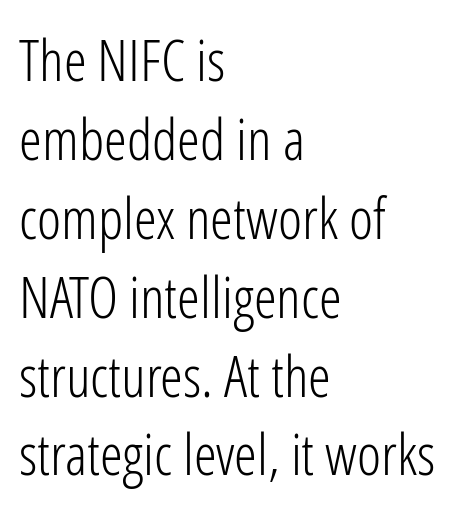
The image shows 58 px light, condensed sans-serif type, upright; set left-aligned, normal line spacing (1.36x), normal letter spacing, not underlined; low stroke contrast and a medium x-height.
